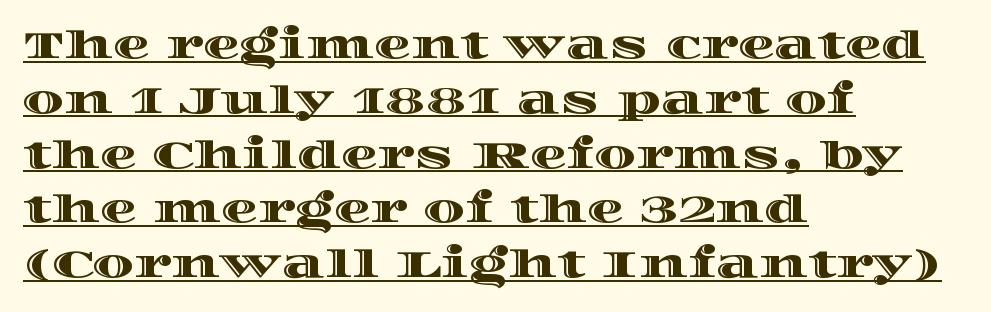
The image shows 37 px wide type, upright; set left-aligned, normal line spacing (1.48x), normal letter spacing, underlined; a large x-height.
